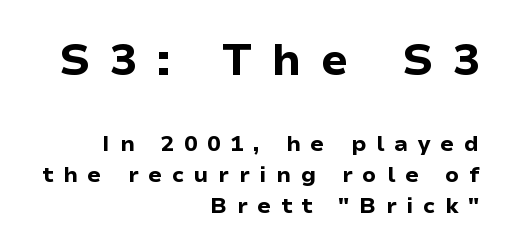
Q: Is the text bold? A: Yes.
Q: Is the text italic (slanted)? A: No, it is upright.
Q: Is the typeface a serif or a sans-serif typeface? A: Sans-serif.
Q: Is the text underlined? A: No.
Q: How is the paragraph aligned? A: Right-aligned.
Q: Is the spacing between letters normal or unusually wide? A: Unusually wide.
Q: Is the spacing between lines tight, normal or loose? A: Normal.
Q: Which block of text is set in a larger size, the first (top) or the second (bottom)? A: The first (top) one.
Q: Width (condensed, normal, or wide)? A: Normal.
Q: Stroke contrast? A: Low.
Q: x-height? A: Medium.
Q: Monospaced? A: No.
